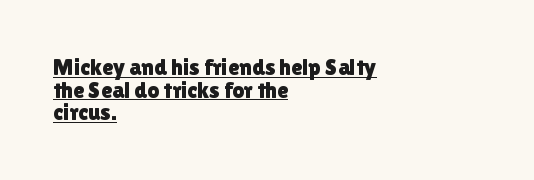
This rendering leaves character spacing at its baseline value. The lettering is marked with a stroke running underneath it. Characters remain perfectly vertical along every line. This sample trades vertical openness for compactness between lines. Compared with a centered layout, this one pins lines to the left instead.
